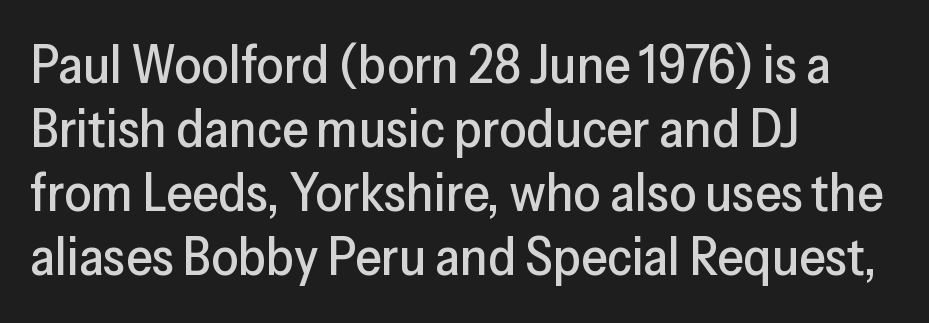
Q: Is the text italic (slanted)? A: No, it is upright.
Q: Is the typeface a serif or a sans-serif typeface? A: Sans-serif.
Q: Is the text underlined? A: No.
Q: How is the paragraph aligned? A: Left-aligned.
Q: Is the spacing between letters normal or unusually wide? A: Normal.
Q: Width (condensed, normal, or wide)? A: Normal.
Q: Stroke contrast? A: Low.
Q: x-height? A: Medium.
Q: Monospaced? A: No.
